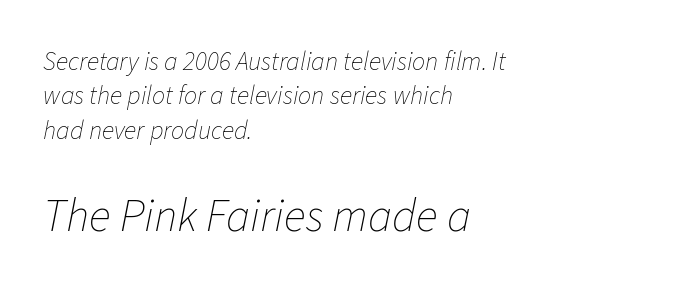
{"italic": "yes", "lean": "right", "slant_degrees": 11, "bold": "no", "weight": "thin", "width": "normal", "stroke_contrast": "low", "x_height": "medium", "monospaced": "no", "underline": "no", "align": "left", "line_spacing": "normal", "line_spacing_ratio": 1.32, "letter_spacing": "normal", "letter_spacing_em": 0.0, "larger_block": "second", "size_ratio": 1.77, "glyph_px": 46}
